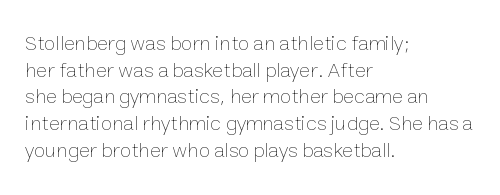
The image shows 21 px text type, upright; set left-aligned, normal line spacing (1.27x), normal letter spacing, not underlined.
